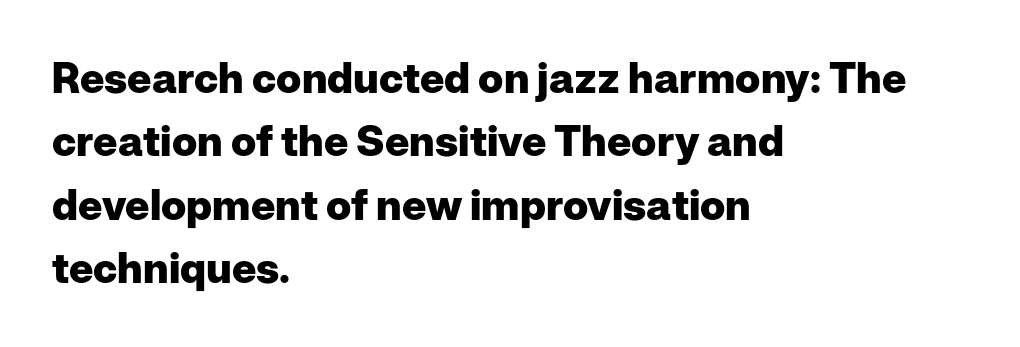
One glance says typical: line gaps are just what's usual. You could not count columns in this text — the font is proportionally spaced. Do the letters lean? They stand straight. Unlike a traditional serif, this face leaves its strokes unadorned. Caption: standard tracking, unaltered. The typesetting leans heavy: a genuine bold.
